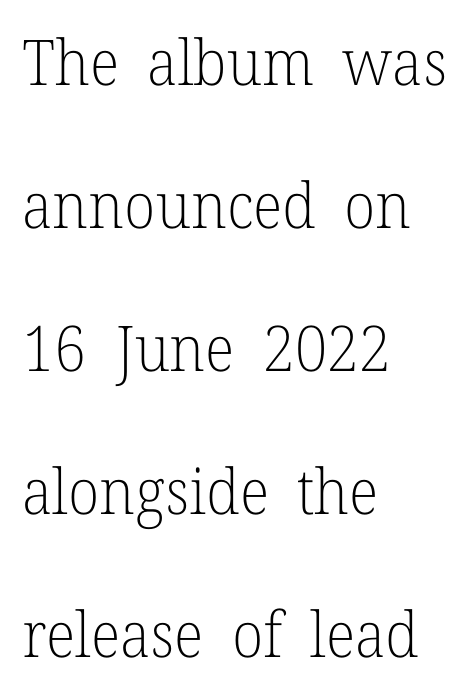
The image shows 63 px light serif type, upright; set left-aligned, loose line spacing (2.27x), normal letter spacing, not underlined; low stroke contrast and a medium x-height.
